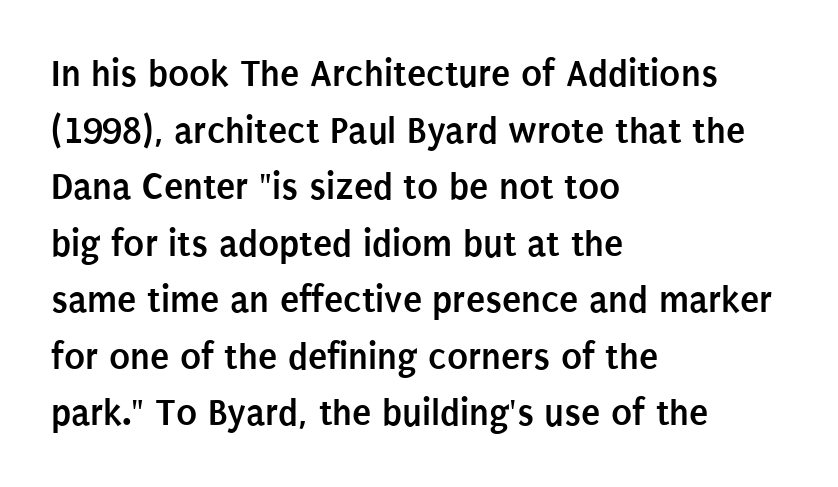
{"serif": "no", "italic": "no", "bold": "yes", "weight": "semibold", "width": "condensed", "stroke_contrast": "low", "x_height": "large", "monospaced": "no", "underline": "no", "align": "left", "line_spacing": "normal", "line_spacing_ratio": 1.45, "letter_spacing": "normal", "letter_spacing_em": 0.0, "glyph_px": 39}
